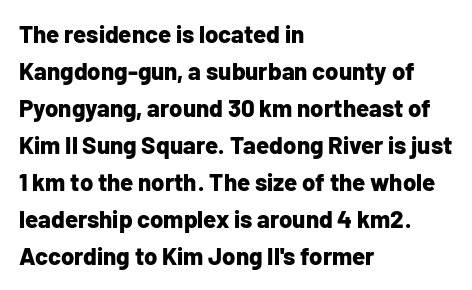
These lines sit exactly where default settings would place them. Descenders are the only things crossing below the line. As a designer I'd log this as weight 700, bold. Where is the straight margin? On the left. The axis of the letterforms is exactly vertical. No extra tracking has been applied to these lines.
